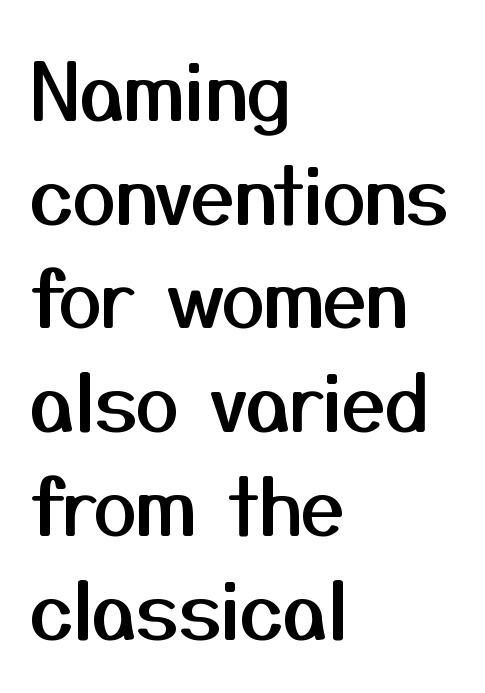
The image shows 78 px sans-serif type, upright; set left-aligned, normal line spacing (1.33x), normal letter spacing, not underlined; medium stroke contrast and a medium x-height.
